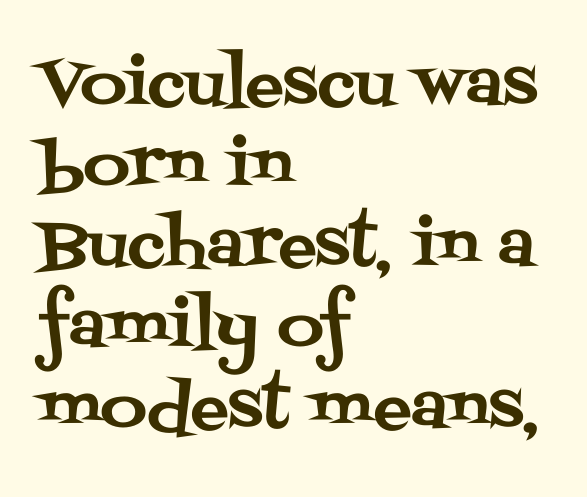
Q: Is the text italic (slanted)? A: No, it is upright.
Q: Is the typeface a serif or a sans-serif typeface? A: Serif.
Q: Is the text underlined? A: No.
Q: How is the paragraph aligned? A: Left-aligned.
Q: Is the spacing between letters normal or unusually wide? A: Normal.
Q: Is the spacing between lines tight, normal or loose? A: Normal.
Q: Width (condensed, normal, or wide)? A: Normal.
Q: Stroke contrast? A: Medium.
Q: x-height? A: Large.
Q: Monospaced? A: No.
